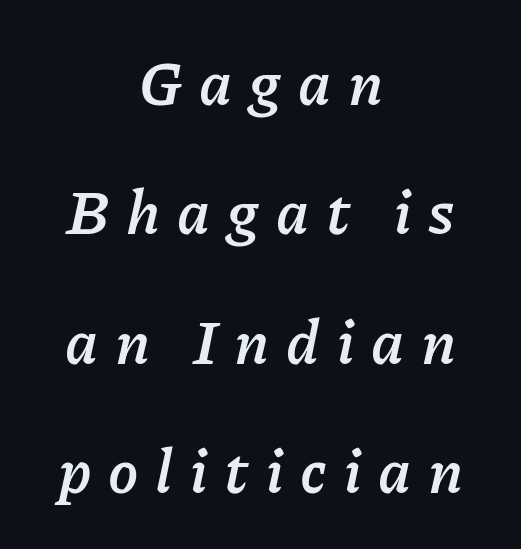
The image shows 61 px semibold type, italic (leaning right); set centered, loose line spacing (2.12x), unusually wide letter spacing (+0.27 em), not underlined; low stroke contrast and a medium x-height.
